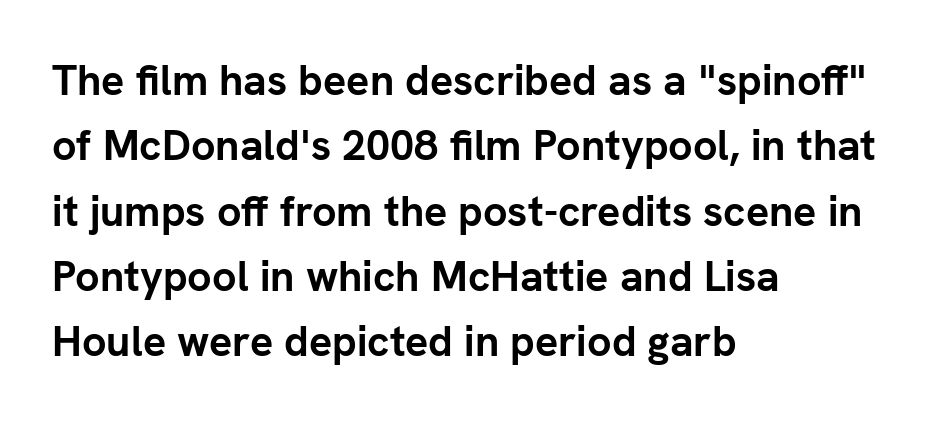
The compositor pushed each line to the left boundary. Do the characters align in a grid? No, the font is proportional. Line spacing here is normal. Letter spacing: default.
